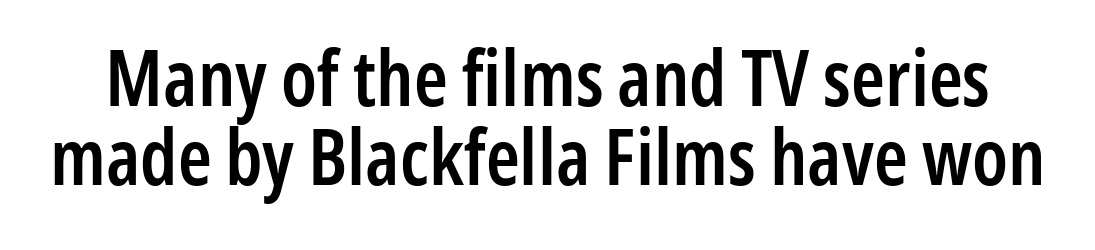
Q: Is the text bold? A: Semi-bold.
Q: Is the text italic (slanted)? A: No, it is upright.
Q: Is the typeface a serif or a sans-serif typeface? A: Sans-serif.
Q: Is the text underlined? A: No.
Q: Is the spacing between letters normal or unusually wide? A: Normal.
Q: Is the spacing between lines tight, normal or loose? A: Tight.
Q: Width (condensed, normal, or wide)? A: Condensed.
Q: Stroke contrast? A: Low.
Q: x-height? A: Medium.
Q: Monospaced? A: No.
